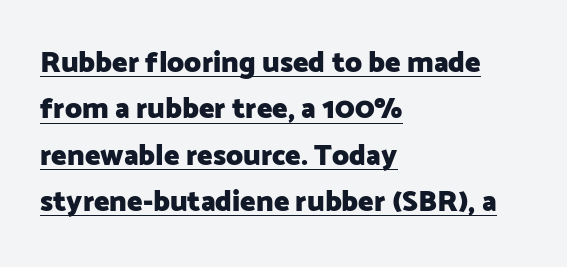
The image shows 29 px heavy sans-serif type, upright; set left-aligned, normal line spacing (1.6x), normal letter spacing, underlined; low stroke contrast and a medium x-height.
